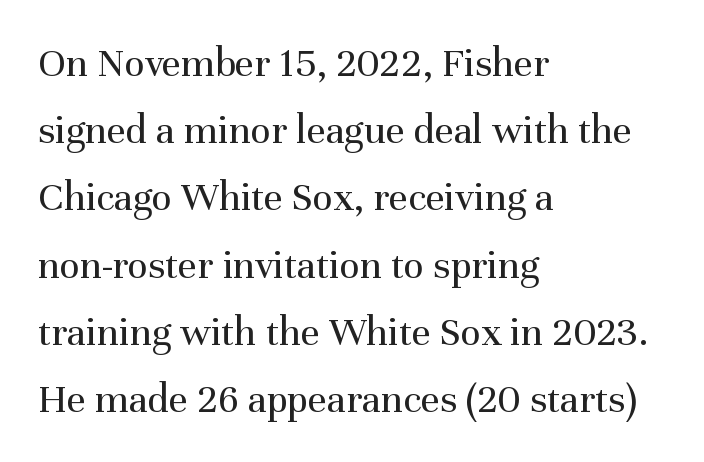
{"serif": "yes", "italic": "no", "bold": "no", "weight": "regular", "width": "normal", "stroke_contrast": "medium", "x_height": "medium", "monospaced": "no", "underline": "no", "align": "left", "line_spacing": "normal", "line_spacing_ratio": 1.6, "letter_spacing": "normal", "letter_spacing_em": 0.0, "glyph_px": 42}
